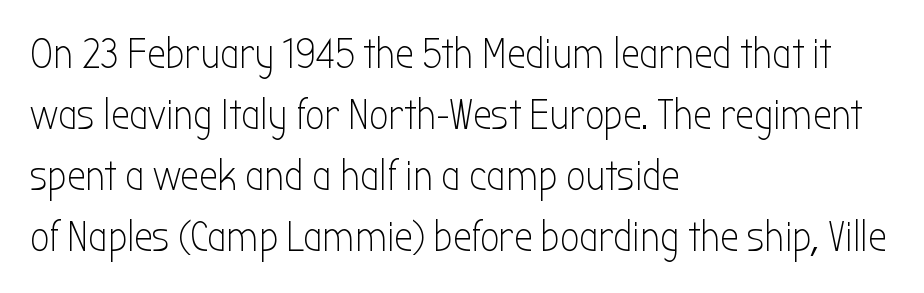
The image shows 42 px light, condensed sans-serif type, upright; set left-aligned, normal line spacing (1.45x), normal letter spacing, not underlined; low stroke contrast and a medium x-height.
